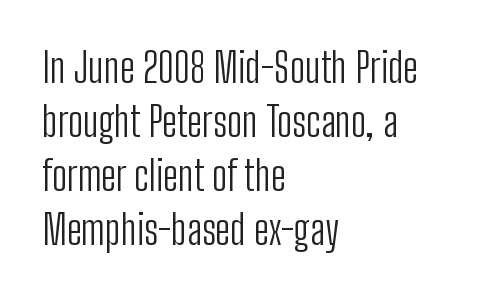
Notice how the stems are strictly vertical — no italics here. Students, note that the glyphs here touch the page at normal intervals. Nobody drew a line under any word here. Is this a sans? Yes — the strokes have no serifs. Weight: regular or lighter. Short and long lines alike share a common starting point at left.
